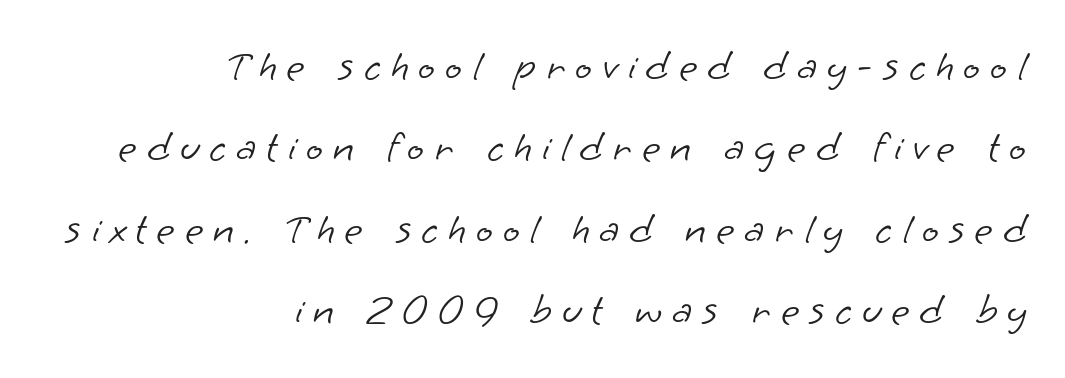
Q: Is the text bold? A: No.
Q: Is the typeface a serif or a sans-serif typeface? A: Sans-serif.
Q: Is the text underlined? A: No.
Q: How is the paragraph aligned? A: Right-aligned.
Q: Is the spacing between letters normal or unusually wide? A: Unusually wide.
Q: Width (condensed, normal, or wide)? A: Normal.
Q: Stroke contrast? A: Low.
Q: x-height? A: Small.
Q: Monospaced? A: No.
